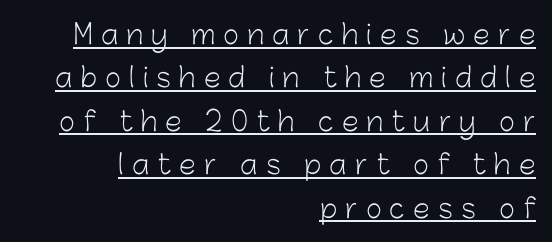
The text block is weighted toward the right margin, trailing off unevenly leftward. Is the stroke heavy? The answer is a plain regular-or-lighter. Glyph-to-glyph distance is far greater than everyday printed text. Upright lettering throughout. Underlining? Definitely there.
